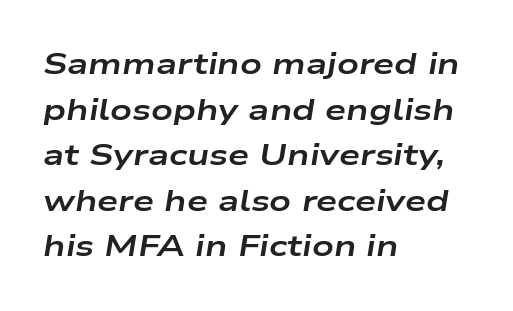
Type without underlining. Observe the lean: these are italic letterforms. A full-strength bold gives these letters their thick strokes. In terms of leading, this rendering sits right in the middle.
